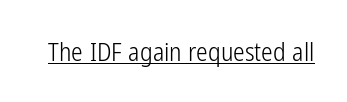
{"italic": "no", "bold": "no", "underline": "yes", "letter_spacing": "normal", "letter_spacing_em": 0.0, "glyph_px": 26}
